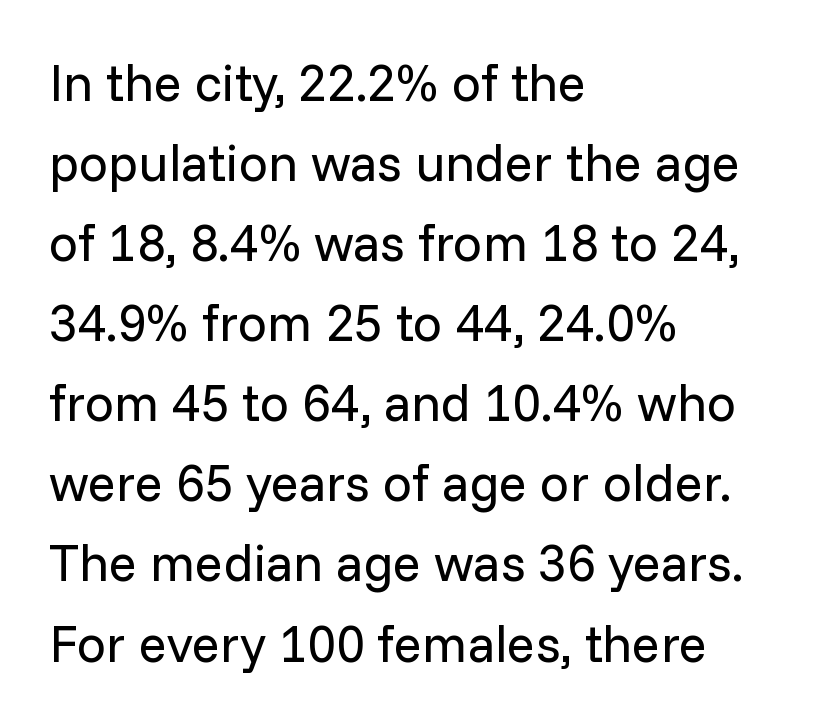
Q: Is the text bold? A: No.
Q: Is the text italic (slanted)? A: No, it is upright.
Q: Is the typeface a serif or a sans-serif typeface? A: Sans-serif.
Q: Is the text underlined? A: No.
Q: How is the paragraph aligned? A: Left-aligned.
Q: Is the spacing between letters normal or unusually wide? A: Normal.
Q: Is the spacing between lines tight, normal or loose? A: Normal.
Q: Width (condensed, normal, or wide)? A: Normal.
Q: Stroke contrast? A: Low.
Q: x-height? A: Medium.
Q: Monospaced? A: No.
